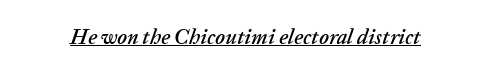
{"italic": "yes", "lean": "right", "slant_degrees": 20, "underline": "yes", "letter_spacing": "normal", "letter_spacing_em": 0.0, "glyph_px": 21}
